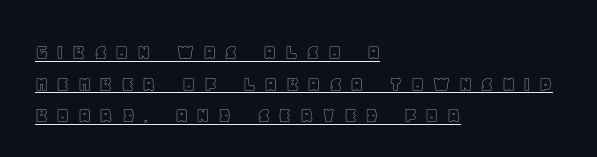
{"italic": "no", "underline": "yes", "align": "left", "line_spacing": "normal", "line_spacing_ratio": 1.37, "letter_spacing": "wide", "letter_spacing_em": 0.36, "glyph_px": 23}
